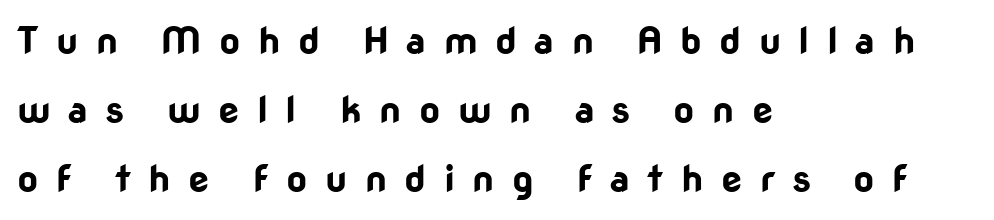
The image shows 37 px bold sans-serif type, upright; set left-aligned, line spacing 1.87x, unusually wide letter spacing (+0.47 em), not underlined; low stroke contrast and a medium x-height.
